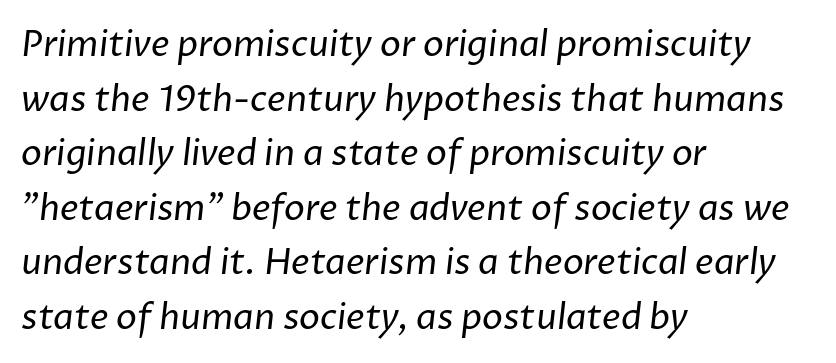
Q: Is the text bold? A: No.
Q: Is the typeface a serif or a sans-serif typeface? A: Sans-serif.
Q: Is the text underlined? A: No.
Q: How is the paragraph aligned? A: Left-aligned.
Q: Is the spacing between letters normal or unusually wide? A: Normal.
Q: Is the spacing between lines tight, normal or loose? A: Normal.
Q: Width (condensed, normal, or wide)? A: Normal.
Q: Stroke contrast? A: Low.
Q: x-height? A: Medium.
Q: Monospaced? A: No.
